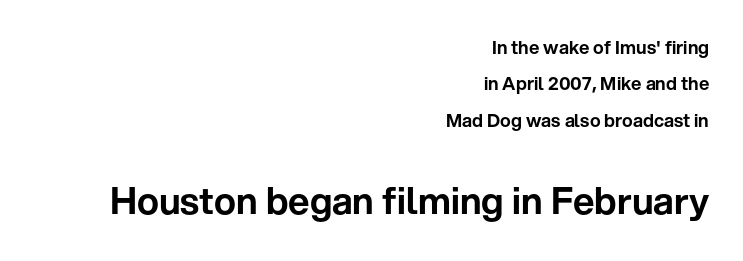
Q: Is the text italic (slanted)? A: No, it is upright.
Q: Is the typeface a serif or a sans-serif typeface? A: Sans-serif.
Q: Is the text underlined? A: No.
Q: How is the paragraph aligned? A: Right-aligned.
Q: Is the spacing between letters normal or unusually wide? A: Normal.
Q: Is the spacing between lines tight, normal or loose? A: Loose.
Q: Which block of text is set in a larger size, the first (top) or the second (bottom)? A: The second (bottom) one.
Q: Width (condensed, normal, or wide)? A: Normal.
Q: Stroke contrast? A: Low.
Q: x-height? A: Medium.
Q: Monospaced? A: No.
